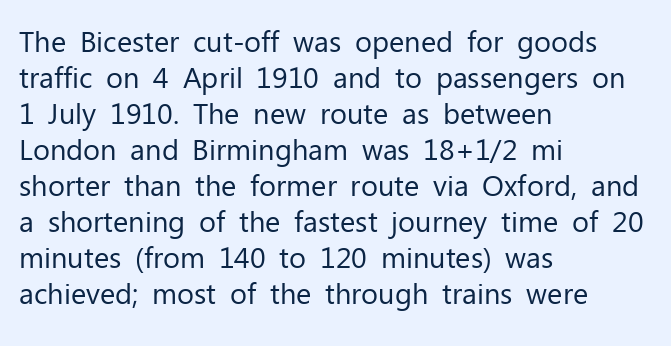
The image shows 29 px regular-weight sans-serif type, upright; set left-aligned, line spacing 1.24x, normal letter spacing, not underlined; low stroke contrast and a medium x-height.
